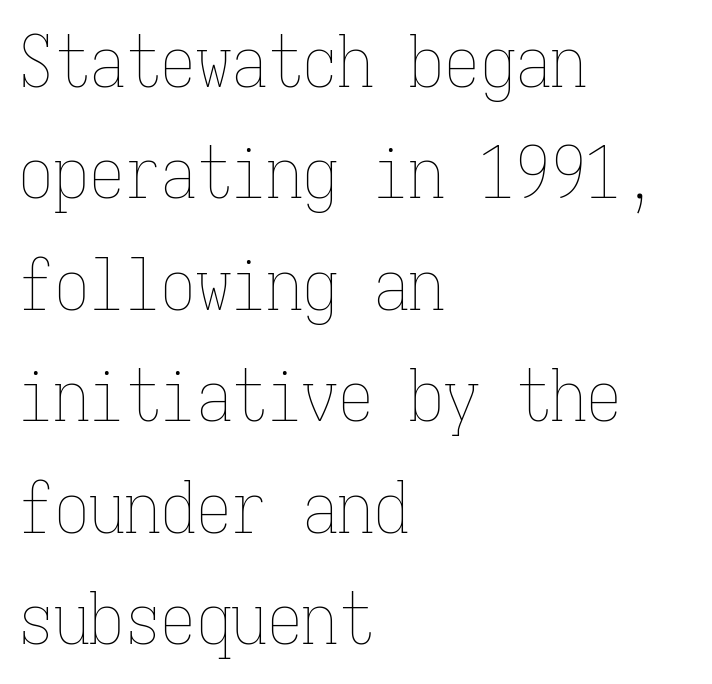
The image shows 71 px thin, condensed type, upright, monospaced; set left-aligned, normal line spacing (1.57x), normal letter spacing, not underlined; low stroke contrast and a medium x-height.
